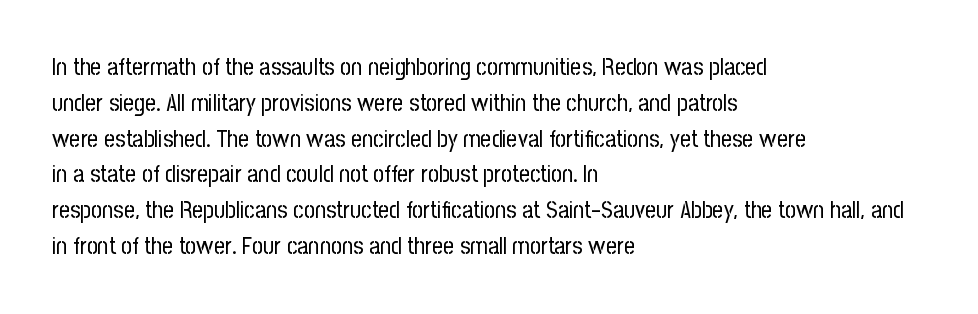
The image shows 24 px text type, upright; set left-aligned, normal line spacing (1.49x), normal letter spacing, not underlined.
